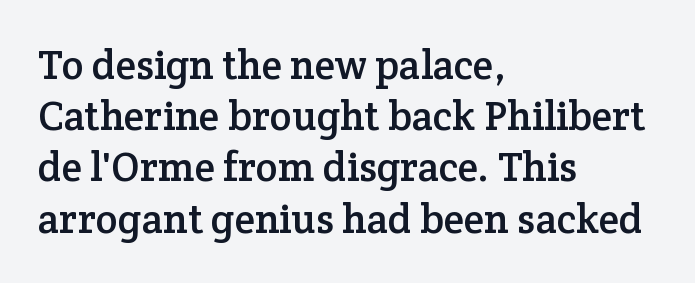
Font category for this specimen: serif. Any mark beneath the type? The region is blank. Is the letter spacing exaggerated? No — it looks like the ordinary default. You can tell it's not italic because the verticals are truly vertical. Is this a fixed-width face? No — the glyphs have proportional, varying widths.
